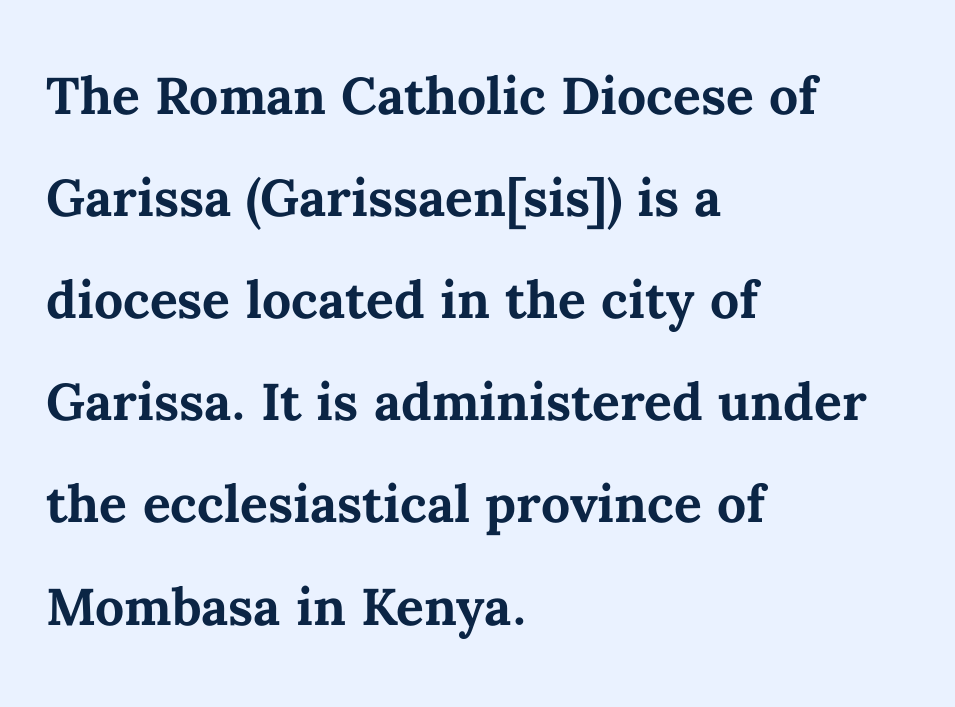
{"italic": "no", "bold": "yes", "weight": "semibold", "width": "normal", "stroke_contrast": "medium", "x_height": "medium", "monospaced": "no", "underline": "no", "align": "left", "line_spacing": "normal", "line_spacing_ratio": 1.48, "letter_spacing": "normal", "letter_spacing_em": 0.0, "glyph_px": 69}
